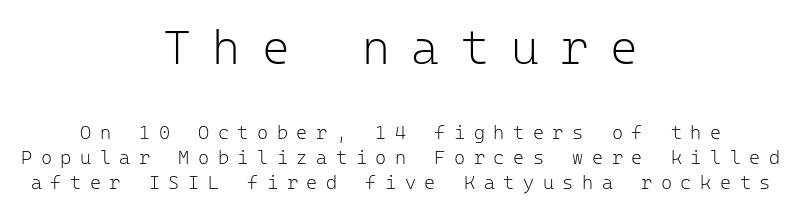
{"serif": "no", "italic": "no", "bold": "no", "weight": "light", "width": "normal", "stroke_contrast": "low", "x_height": "medium", "monospaced": "yes", "underline": "no", "align": "center", "line_spacing": "normal", "line_spacing_ratio": 1.32, "letter_spacing": "wide", "letter_spacing_em": 0.45, "larger_block": "first", "size_ratio": 2.53, "glyph_px": 48}
